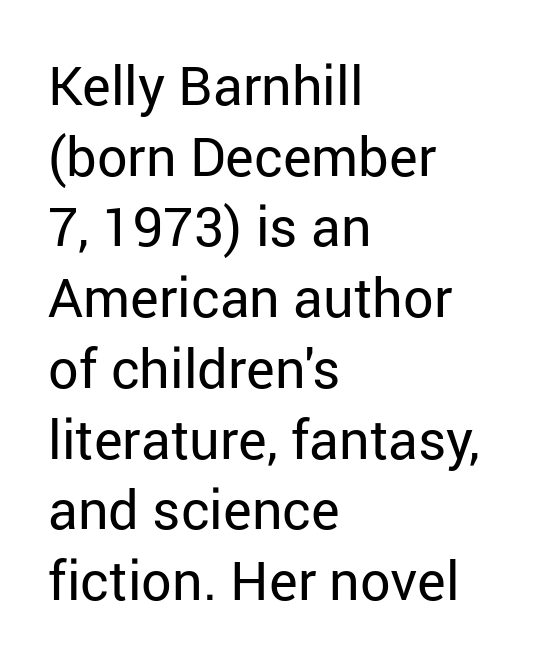
The image shows 54 px regular-weight sans-serif type, upright; set left-aligned, normal line spacing (1.31x), normal letter spacing, not underlined; low stroke contrast and a medium x-height.
